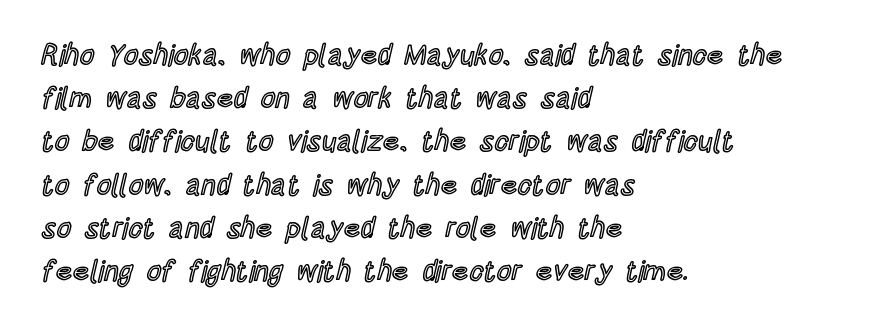
{"width": "condensed", "x_height": "large", "monospaced": "no", "underline": "no", "align": "left", "line_spacing": "normal", "line_spacing_ratio": 1.49, "letter_spacing": "normal", "letter_spacing_em": 0.0, "glyph_px": 29}
